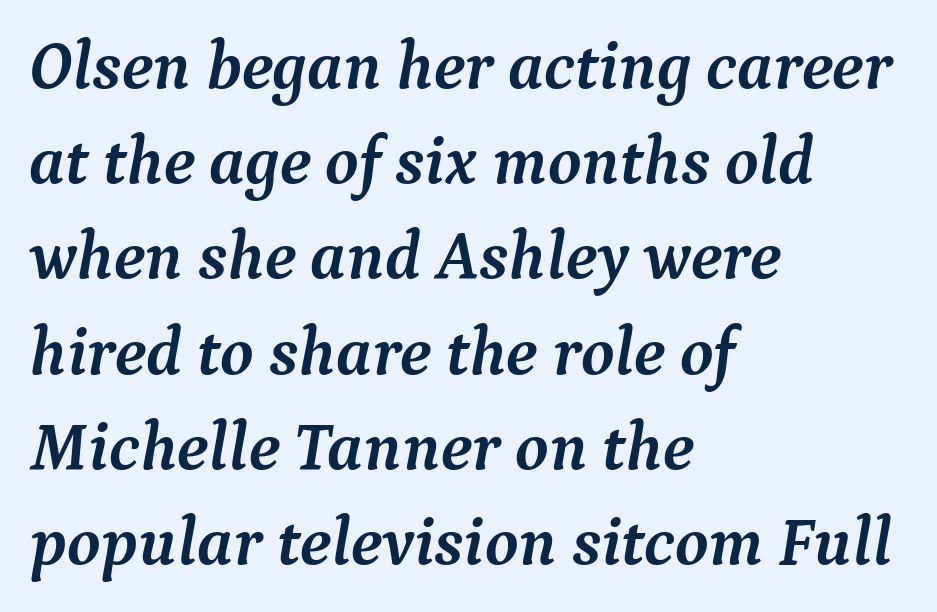
Q: Is the text bold? A: Yes.
Q: Is the text italic (slanted)? A: Yes, it leans right by about 9 degrees.
Q: Is the typeface a serif or a sans-serif typeface? A: Serif.
Q: Is the text underlined? A: No.
Q: How is the paragraph aligned? A: Left-aligned.
Q: Is the spacing between letters normal or unusually wide? A: Normal.
Q: Is the spacing between lines tight, normal or loose? A: Normal.
Q: Width (condensed, normal, or wide)? A: Normal.
Q: Stroke contrast? A: Medium.
Q: x-height? A: Medium.
Q: Monospaced? A: No.
